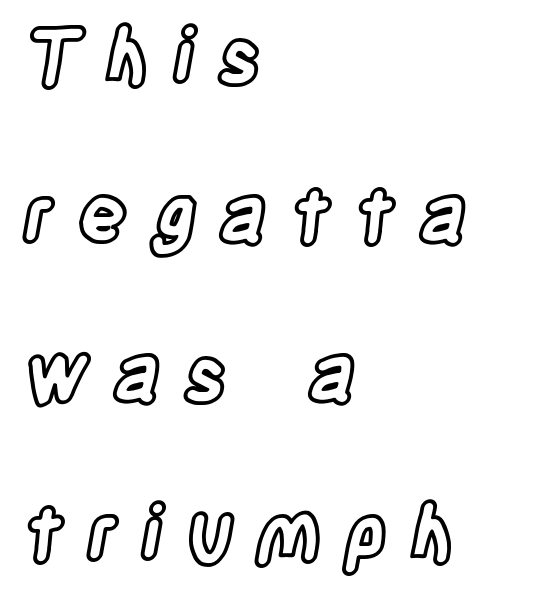
Q: Is the text italic (slanted)? A: Yes.
Q: Is the text underlined? A: No.
Q: How is the paragraph aligned? A: Left-aligned.
Q: Is the spacing between letters normal or unusually wide? A: Unusually wide.
Q: Is the spacing between lines tight, normal or loose? A: Loose.
Q: Width (condensed, normal, or wide)? A: Condensed.
Q: x-height? A: Large.
Q: Monospaced? A: No.
